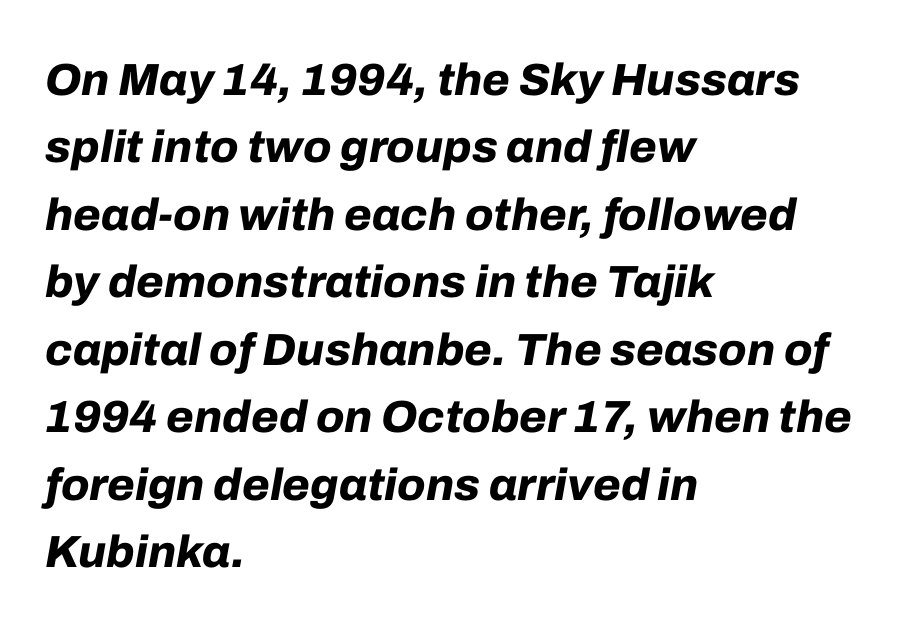
Q: Is the text bold? A: Yes.
Q: Is the text italic (slanted)? A: Yes, it leans right by about 10 degrees.
Q: Is the text underlined? A: No.
Q: How is the paragraph aligned? A: Left-aligned.
Q: Is the spacing between letters normal or unusually wide? A: Normal.
Q: Is the spacing between lines tight, normal or loose? A: Normal.
Q: Width (condensed, normal, or wide)? A: Normal.
Q: Stroke contrast? A: Low.
Q: x-height? A: Medium.
Q: Monospaced? A: No.
